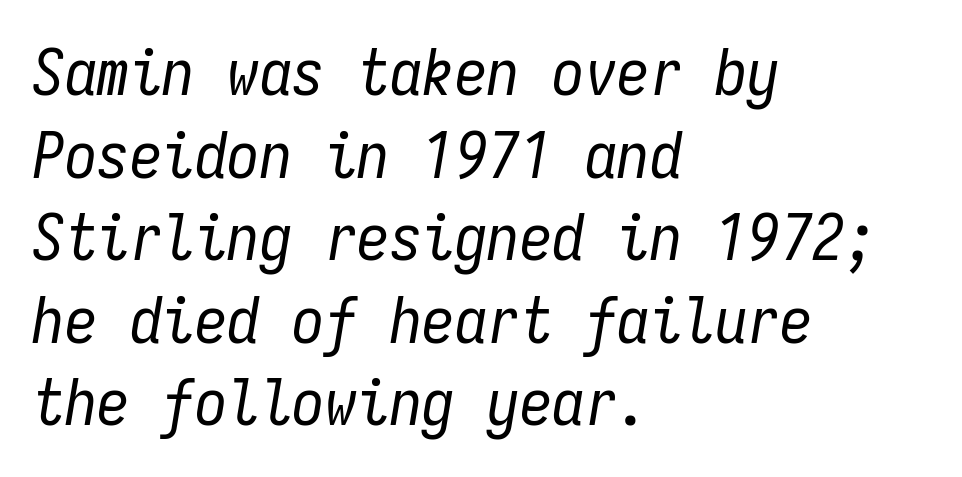
{"italic": "yes", "lean": "right", "slant_degrees": 9, "bold": "no", "weight": "regular", "width": "condensed", "stroke_contrast": "low", "x_height": "medium", "monospaced": "yes", "underline": "no", "align": "left", "line_spacing": "normal", "line_spacing_ratio": 1.27, "letter_spacing": "normal", "letter_spacing_em": 0.0, "glyph_px": 65}
